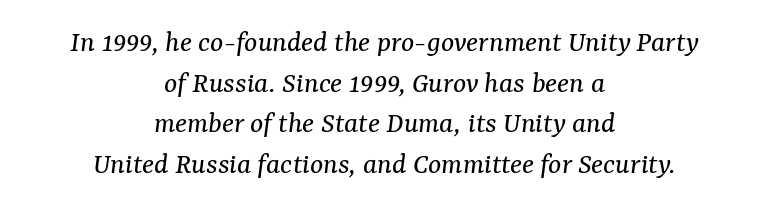
{"serif": "yes", "italic": "yes", "lean": "right", "slant_degrees": 7, "bold": "no", "weight": "regular", "width": "normal", "stroke_contrast": "medium", "x_height": "medium", "monospaced": "no", "underline": "no", "align": "center", "line_spacing": "normal", "line_spacing_ratio": 1.31, "letter_spacing": "normal", "letter_spacing_em": 0.0, "glyph_px": 31}
